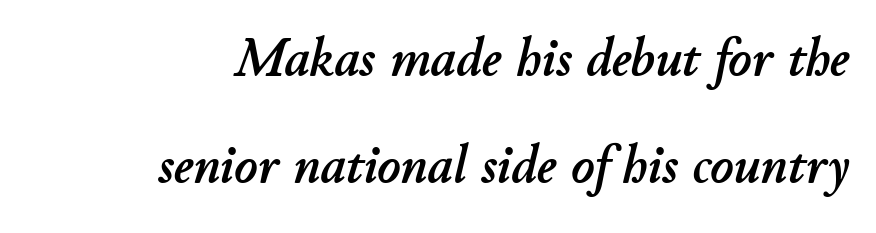
{"italic": "yes", "lean": "right", "slant_degrees": 11, "width": "normal", "stroke_contrast": "low", "x_height": "small", "monospaced": "no", "underline": "no", "align": "right", "line_spacing": "loose", "line_spacing_ratio": 1.95, "letter_spacing": "normal", "letter_spacing_em": 0.0, "glyph_px": 55}
